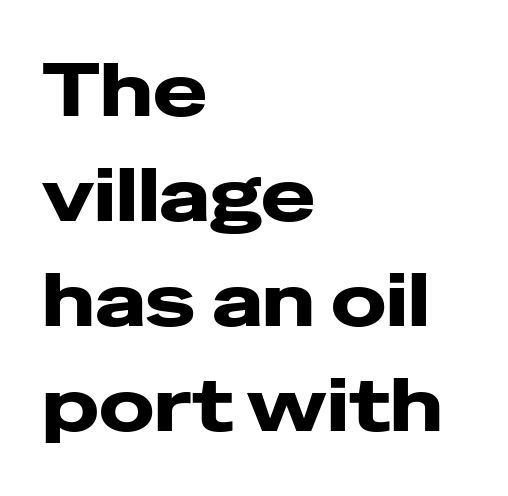
The image shows 73 px heavy, wide sans-serif type, upright; set left-aligned, normal line spacing (1.44x), normal letter spacing, not underlined; low stroke contrast and a medium x-height.
